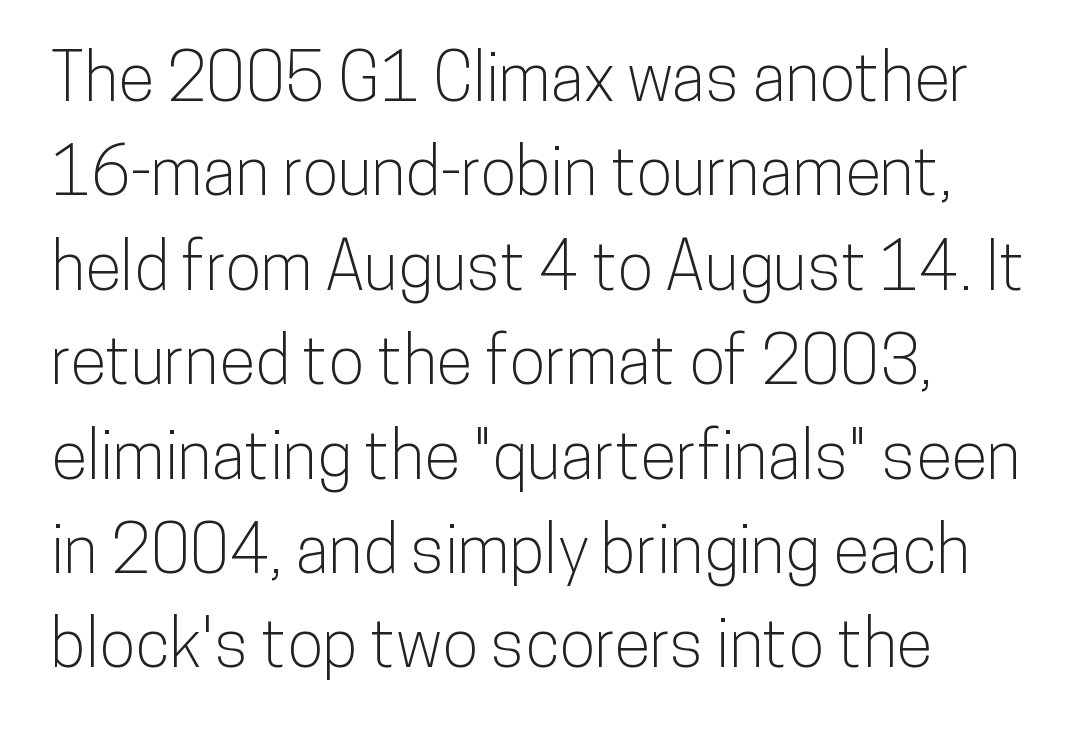
Q: Is the text italic (slanted)? A: No, it is upright.
Q: Is the typeface a serif or a sans-serif typeface? A: Sans-serif.
Q: Is the text underlined? A: No.
Q: How is the paragraph aligned? A: Left-aligned.
Q: Is the spacing between letters normal or unusually wide? A: Normal.
Q: Is the spacing between lines tight, normal or loose? A: Normal.
Q: Width (condensed, normal, or wide)? A: Condensed.
Q: Stroke contrast? A: Low.
Q: x-height? A: Medium.
Q: Monospaced? A: No.
